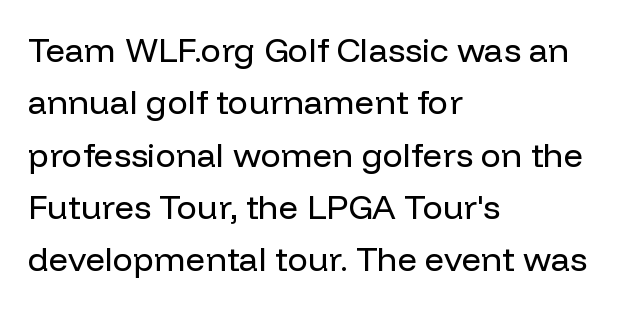
Q: Is the text bold? A: No.
Q: Is the text italic (slanted)? A: No, it is upright.
Q: Is the typeface a serif or a sans-serif typeface? A: Sans-serif.
Q: Is the text underlined? A: No.
Q: How is the paragraph aligned? A: Left-aligned.
Q: Is the spacing between letters normal or unusually wide? A: Normal.
Q: Is the spacing between lines tight, normal or loose? A: Normal.
Q: Width (condensed, normal, or wide)? A: Normal.
Q: Stroke contrast? A: Low.
Q: x-height? A: Medium.
Q: Monospaced? A: No.
